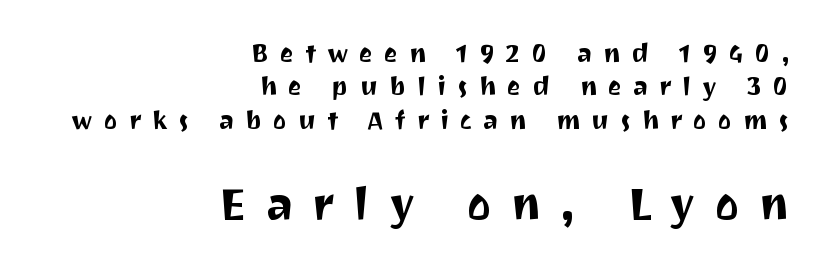
A student would call this right alignment; a typographer would say flush right, rag left. The composition opens small and finishes big. The face used here is a sans, in the tradition of grotesques and geometrics. Glance below the letters and you will spot only blank space.
